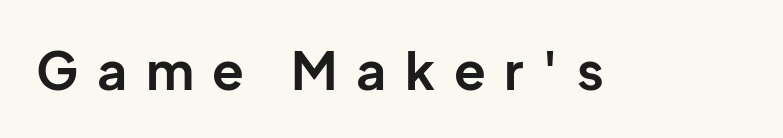
The image shows 52 px bold sans-serif type, upright; set unusually wide letter spacing (+0.36 em), not underlined; low stroke contrast and a medium x-height.
